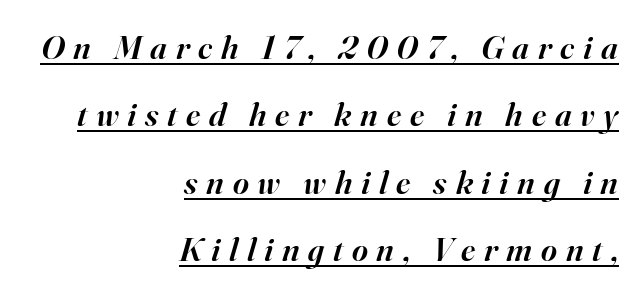
The image shows 34 px semibold serif type, italic (leaning right); set right-aligned, loose line spacing (1.98x), unusually wide letter spacing (+0.26 em), underlined; high stroke contrast and a small x-height.
